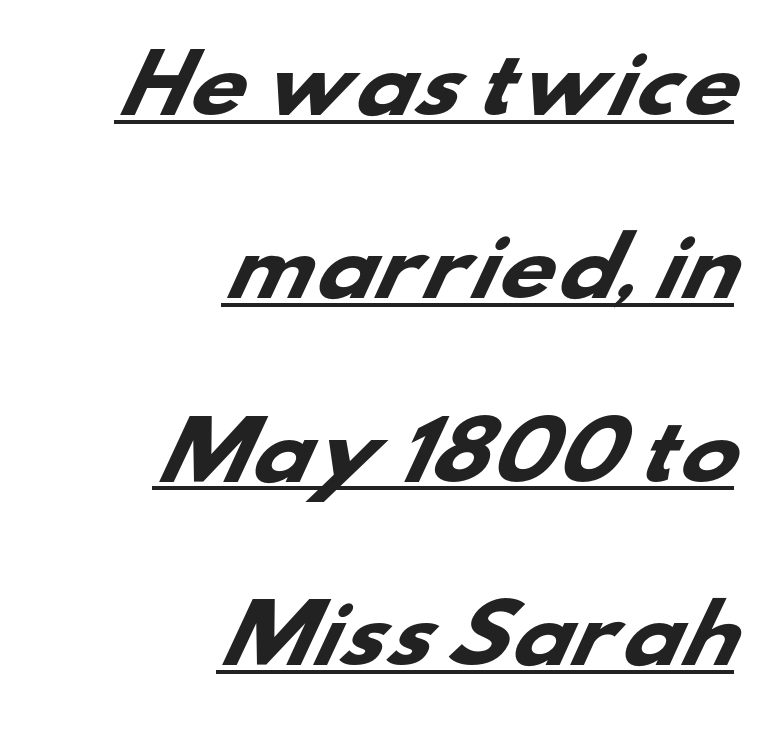
This sample uses a sans-serif face. Short note: letters normally spaced. Think of a printed novel: that variable character pitch is what you see here. The sample has been set heavy, in full bold. Summary of vertical rhythm: relaxed, with wide interline spacing.
